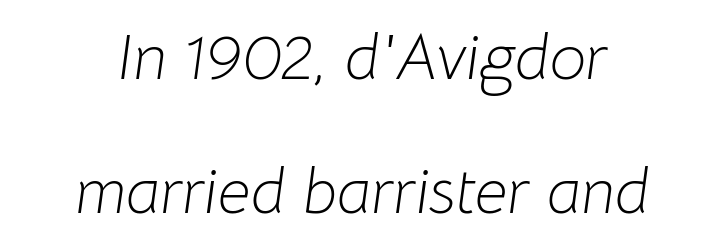
The image shows 65 px light type, italic (leaning right); set centered, loose line spacing (2.06x), normal letter spacing, not underlined; low stroke contrast and a medium x-height.
